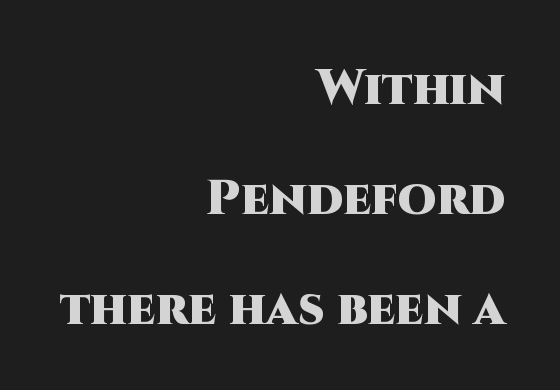
Q: Is the text bold? A: Yes.
Q: Is the text italic (slanted)? A: No, it is upright.
Q: Is the typeface a serif or a sans-serif typeface? A: Sans-serif.
Q: Is the text underlined? A: No.
Q: How is the paragraph aligned? A: Right-aligned.
Q: Is the spacing between letters normal or unusually wide? A: Normal.
Q: Is the spacing between lines tight, normal or loose? A: Loose.
Q: Width (condensed, normal, or wide)? A: Normal.
Q: Stroke contrast? A: High.
Q: x-height? A: Large.
Q: Monospaced? A: No.
